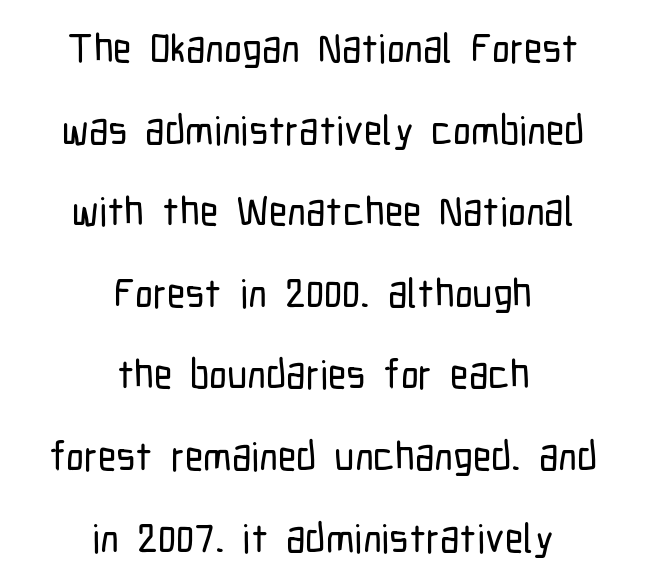
{"serif": "no", "italic": "no", "width": "condensed", "stroke_contrast": "low", "x_height": "medium", "monospaced": "no", "underline": "no", "align": "center", "line_spacing": "loose", "line_spacing_ratio": 2.04, "letter_spacing": "normal", "letter_spacing_em": 0.0, "glyph_px": 40}
